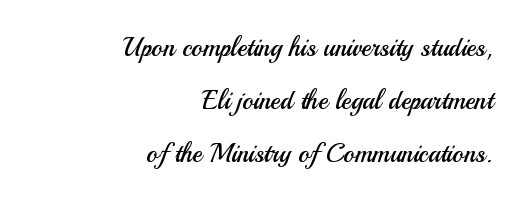
The image shows 26 px text type; set right-aligned, loose line spacing (2.04x), normal letter spacing, not underlined.
